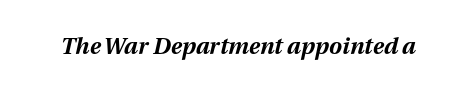
The image shows 23 px bold type, italic (leaning right); set normal letter spacing, not underlined.
